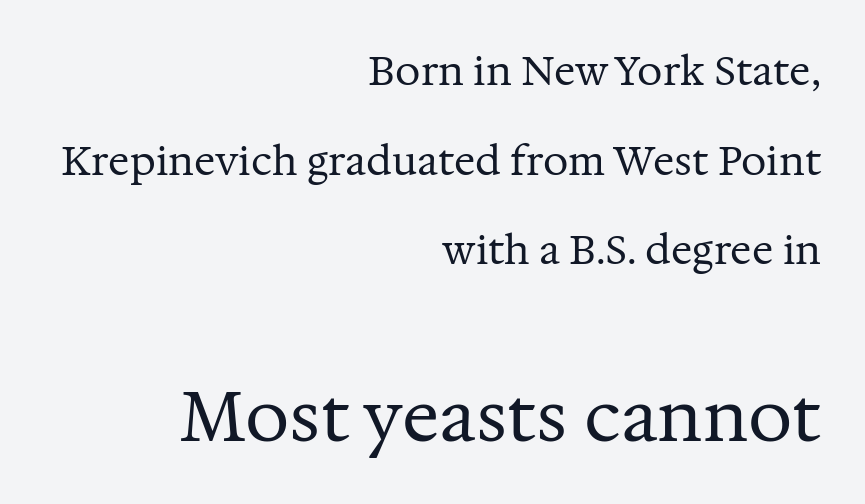
Vertical stems look standard width or narrower in stroke. Line spacing here is loose. Each row of text sits above clean, open space. Each letter's strokes conclude with small projecting serifs.
